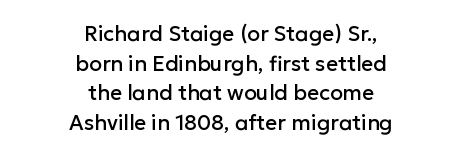
Layout note: lines centered. Nobody drew a line under any word here. Is there any slant? The stems are plumb. Default kerning and tracking; the words read as compact shapes. A typesetter would call this leading conventional body-copy spacing.
